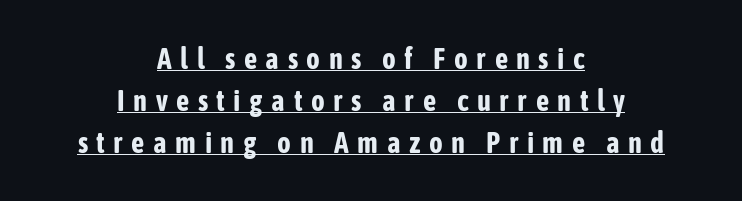
You can tell it's not italic because the verticals are truly vertical. Tracking here is generous; glyphs stand well apart from one another. A continuous stroke trails under the words, as in a hyperlink. Do the characters align in a grid? No, the font is proportional. Is the type bold? Yes — the strokes are clearly thick and heavy.
